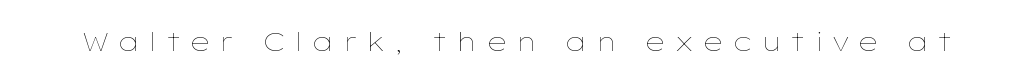
Lines of text with bare space underneath. Vertical stems look standard width or narrower in stroke. This sample uses expanded letter spacing, leaving extra air between glyphs. Quick note: not italic, upright.
